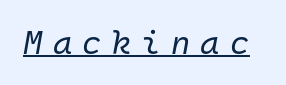
No letter is thick-stroked: the sample isn't bold. The rendering applies a slant to the glyphs. Each word looks stretched out because of the extra space between its letters. Check the space under the baseline: a stroke is drawn there.
